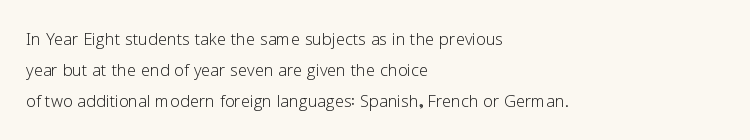
{"italic": "no", "bold": "no", "underline": "no", "align": "left", "line_spacing": "normal", "line_spacing_ratio": 1.42, "letter_spacing": "normal", "letter_spacing_em": 0.0, "glyph_px": 22}
